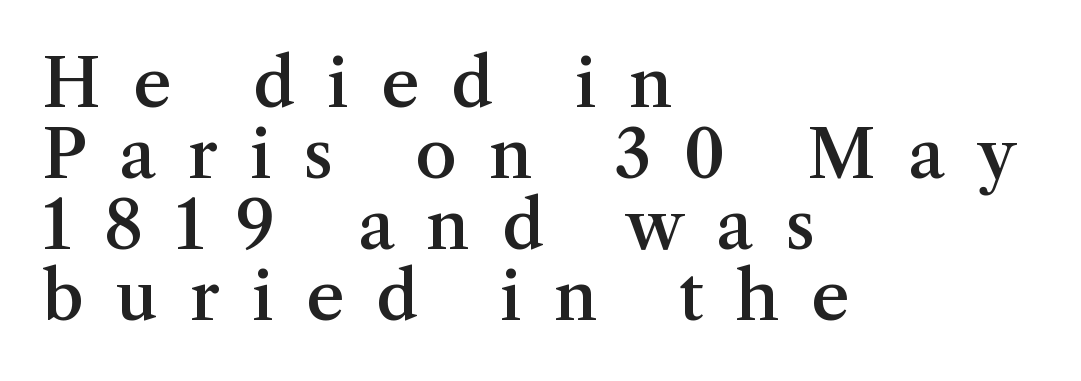
The image shows 67 px semibold serif type, upright; set left-aligned, tight line spacing (1.06x), unusually wide letter spacing (+0.48 em), not underlined; medium stroke contrast and a medium x-height.
